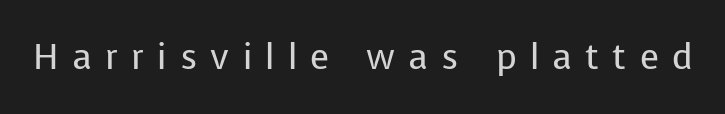
The image shows 35 px regular-weight sans-serif type, upright; set unusually wide letter spacing (+0.38 em), not underlined; low stroke contrast and a medium x-height.
